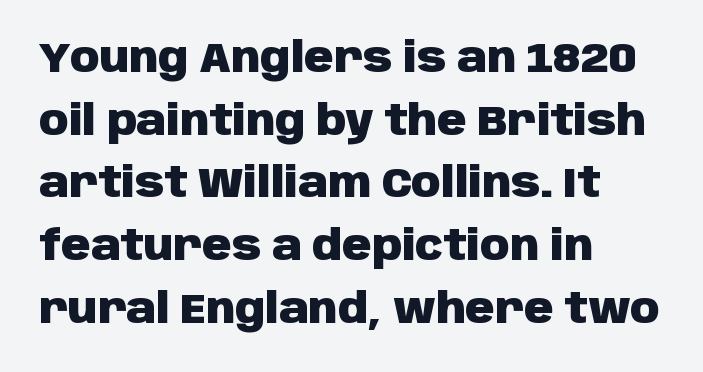
The image shows 41 px heavy sans-serif type, upright; set left-aligned, normal line spacing (1.53x), normal letter spacing, not underlined; low stroke contrast and a large x-height.
